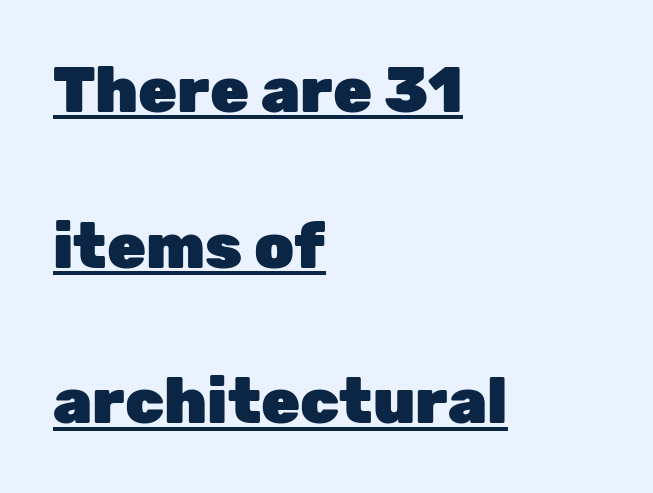
This is roman type, the default non-slanted kind. Plenty of ink on the page — the face is bold. In terms of letterspacing, this is plain default setting. Line starts are locked; line ends wander. The words here are underlined. These lines stand farther apart than default settings would place them.
